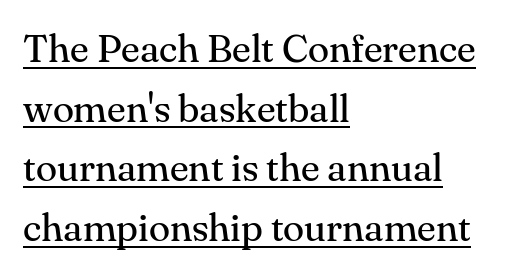
{"serif": "yes", "italic": "no", "bold": "no", "weight": "regular", "width": "normal", "stroke_contrast": "medium", "x_height": "small", "monospaced": "no", "underline": "yes", "align": "left", "line_spacing": "normal", "line_spacing_ratio": 1.53, "letter_spacing": "normal", "letter_spacing_em": 0.0, "glyph_px": 39}
